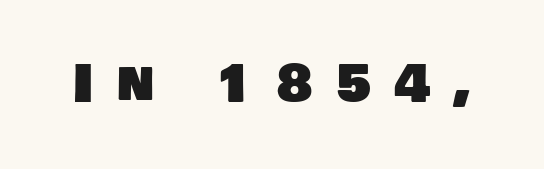
{"serif": "no", "width": "normal", "stroke_contrast": "low", "x_height": "large", "monospaced": "no", "underline": "no", "letter_spacing": "wide", "letter_spacing_em": 0.46, "glyph_px": 50}
